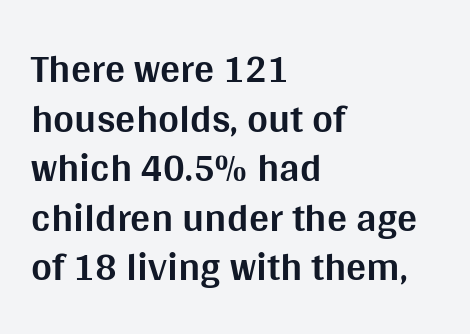
Q: Is the text bold? A: Yes.
Q: Is the text italic (slanted)? A: No, it is upright.
Q: Is the typeface a serif or a sans-serif typeface? A: Sans-serif.
Q: Is the text underlined? A: No.
Q: How is the paragraph aligned? A: Left-aligned.
Q: Is the spacing between letters normal or unusually wide? A: Normal.
Q: Width (condensed, normal, or wide)? A: Normal.
Q: Stroke contrast? A: Medium.
Q: x-height? A: Large.
Q: Monospaced? A: No.
